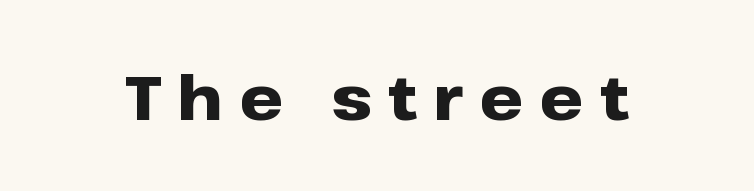
Rendered with straight, roman letterforms. The strokes are fattened all the way to bold. Type style note: lacks serifs. The zone under the glyphs is completely vacant. The rendering uses natural spacing where letterforms have individual widths.
